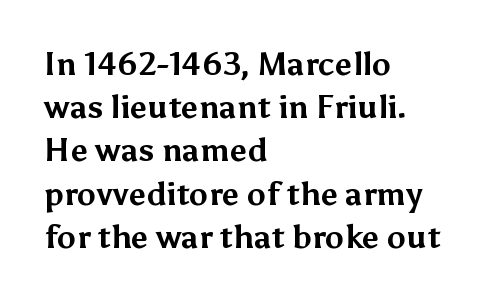
Q: Is the text bold? A: Yes.
Q: Is the text italic (slanted)? A: No, it is upright.
Q: Is the typeface a serif or a sans-serif typeface? A: Sans-serif.
Q: Is the text underlined? A: No.
Q: How is the paragraph aligned? A: Left-aligned.
Q: Is the spacing between letters normal or unusually wide? A: Normal.
Q: Is the spacing between lines tight, normal or loose? A: Normal.
Q: Width (condensed, normal, or wide)? A: Normal.
Q: Stroke contrast? A: Medium.
Q: x-height? A: Medium.
Q: Monospaced? A: No.
